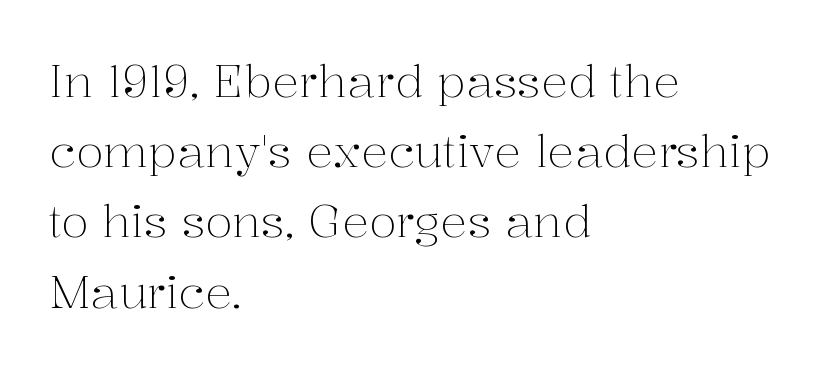
{"serif": "yes", "italic": "no", "bold": "no", "weight": "light", "width": "normal", "stroke_contrast": "medium", "x_height": "medium", "monospaced": "no", "underline": "no", "align": "left", "line_spacing": "normal", "line_spacing_ratio": 1.56, "letter_spacing": "normal", "letter_spacing_em": 0.0, "glyph_px": 45}
